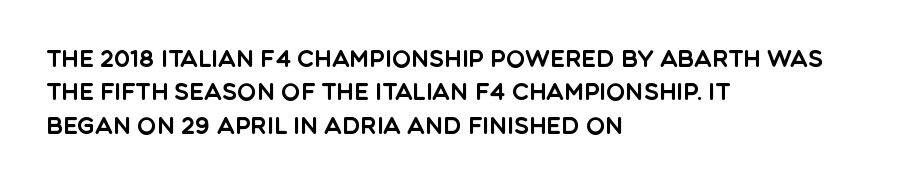
{"italic": "no", "underline": "no", "align": "left", "line_spacing": "normal", "line_spacing_ratio": 1.45, "letter_spacing": "normal", "letter_spacing_em": 0.0, "glyph_px": 23}
